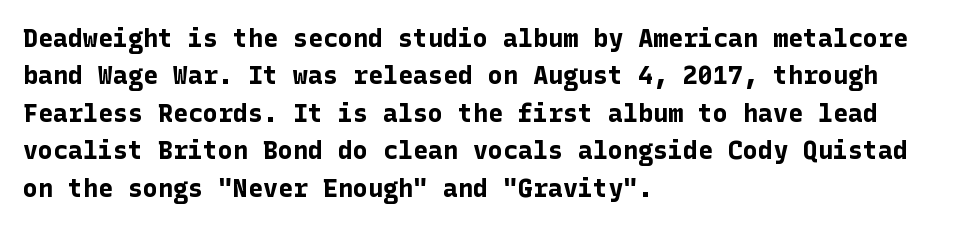
The image shows 25 px bold type, upright; set left-aligned, normal line spacing (1.5x), normal letter spacing, not underlined.
